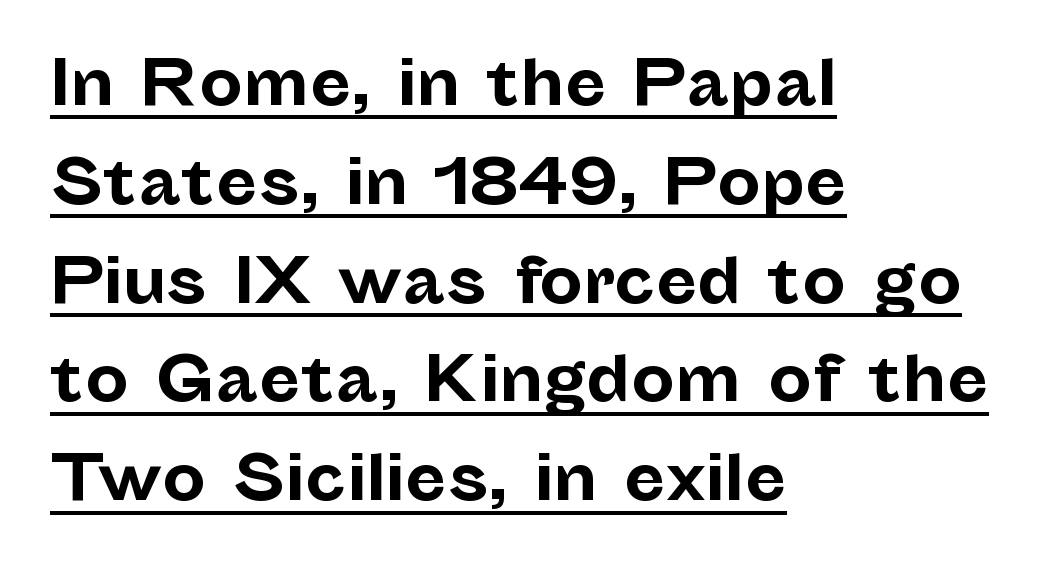
The image shows 61 px bold sans-serif type, upright; set left-aligned, normal line spacing (1.62x), normal letter spacing, underlined; low stroke contrast and a medium x-height.
